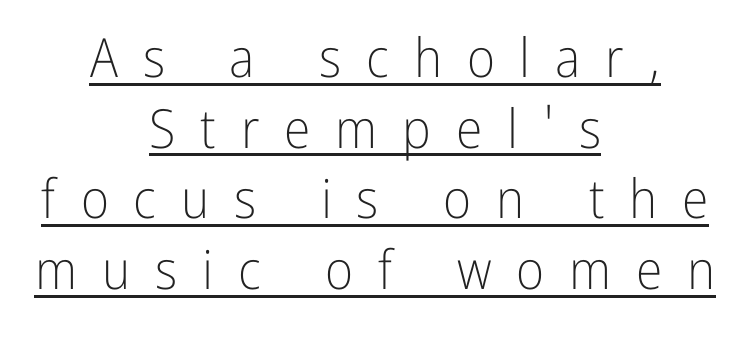
Is this a sans? Yes — the strokes have no serifs. Spacing verdict: proportional, widths tailored to each character. Weight: not bold — regular or lighter. Characters follow at a spacing far wider than the type designer built in.
